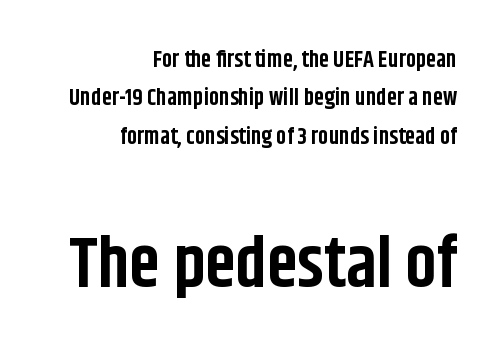
{"serif": "no", "italic": "no", "bold": "yes", "weight": "bold", "width": "condensed", "stroke_contrast": "low", "x_height": "large", "monospaced": "no", "underline": "no", "align": "right", "line_spacing": "normal", "line_spacing_ratio": 1.67, "letter_spacing": "normal", "letter_spacing_em": 0.0, "larger_block": "second", "size_ratio": 3.04, "glyph_px": 70}
